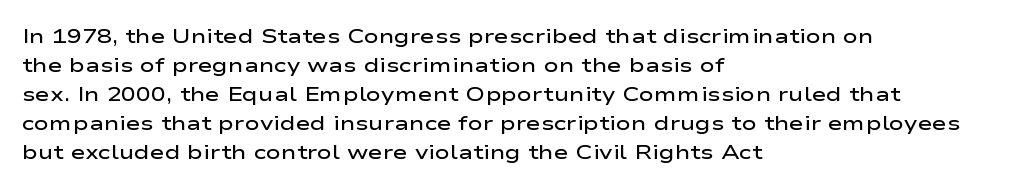
The typography opts for an upright posture over an oblique one. Descenders hang freely into open space. These lines sit exactly where default settings would place them. Stroke thickness is moderately raised; the sample reads as semibold. What stands out about the letter spacing? Nothing — it is the standard amount.
